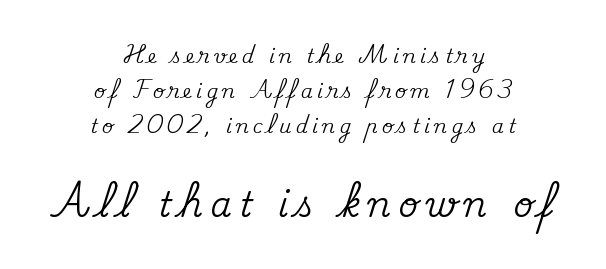
Q: Is the text italic (slanted)? A: Yes.
Q: Is the typeface a serif or a sans-serif typeface? A: Serif.
Q: Is the text underlined? A: No.
Q: How is the paragraph aligned? A: Centered.
Q: Is the spacing between letters normal or unusually wide? A: Unusually wide.
Q: Which block of text is set in a larger size, the first (top) or the second (bottom)? A: The second (bottom) one.
Q: Width (condensed, normal, or wide)? A: Normal.
Q: Stroke contrast? A: Medium.
Q: x-height? A: Small.
Q: Monospaced? A: No.
